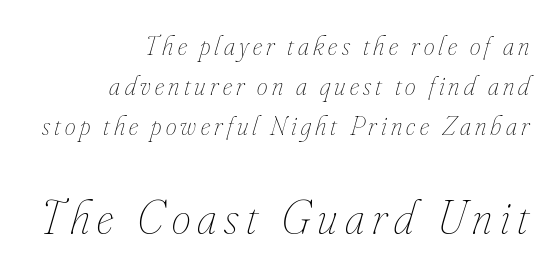
Q: Is the text bold? A: No.
Q: Is the text italic (slanted)? A: Yes, it leans right by about 16 degrees.
Q: Is the text underlined? A: No.
Q: How is the paragraph aligned? A: Right-aligned.
Q: Is the spacing between lines tight, normal or loose? A: Normal.
Q: Which block of text is set in a larger size, the first (top) or the second (bottom)? A: The second (bottom) one.
Q: Width (condensed, normal, or wide)? A: Condensed.
Q: Stroke contrast? A: Low.
Q: x-height? A: Small.
Q: Monospaced? A: No.
